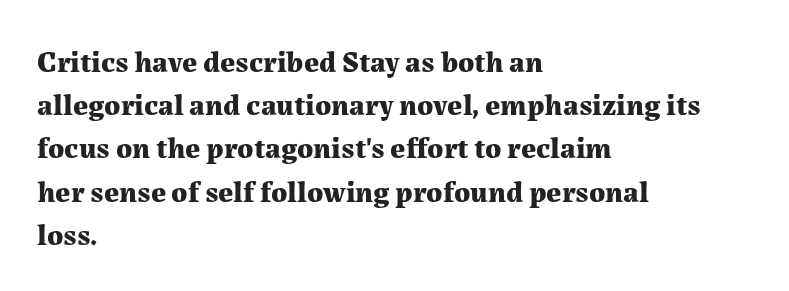
Q: Is the text bold? A: Yes.
Q: Is the text italic (slanted)? A: No, it is upright.
Q: Is the typeface a serif or a sans-serif typeface? A: Serif.
Q: Is the text underlined? A: No.
Q: How is the paragraph aligned? A: Left-aligned.
Q: Is the spacing between letters normal or unusually wide? A: Normal.
Q: Is the spacing between lines tight, normal or loose? A: Normal.
Q: Width (condensed, normal, or wide)? A: Normal.
Q: Stroke contrast? A: Medium.
Q: x-height? A: Medium.
Q: Monospaced? A: No.
